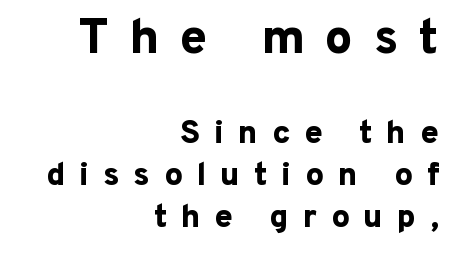
{"serif": "no", "italic": "no", "bold": "yes", "weight": "bold", "width": "normal", "stroke_contrast": "low", "x_height": "medium", "monospaced": "no", "underline": "no", "align": "right", "line_spacing": "normal", "line_spacing_ratio": 1.28, "letter_spacing": "wide", "letter_spacing_em": 0.42, "larger_block": "first", "size_ratio": 1.48, "glyph_px": 49}
